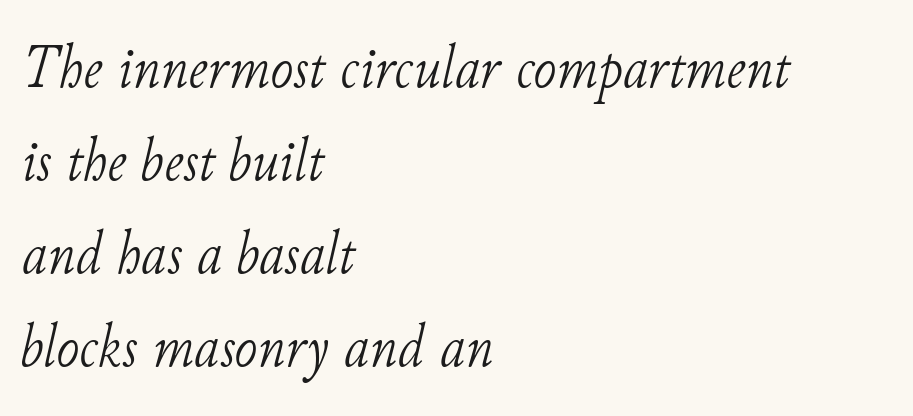
{"serif": "yes", "italic": "yes", "lean": "right", "slant_degrees": 11, "bold": "no", "weight": "light", "width": "normal", "stroke_contrast": "low", "x_height": "small", "monospaced": "no", "underline": "no", "align": "left", "line_spacing": "normal", "line_spacing_ratio": 1.5, "letter_spacing": "normal", "letter_spacing_em": 0.0, "glyph_px": 62}
